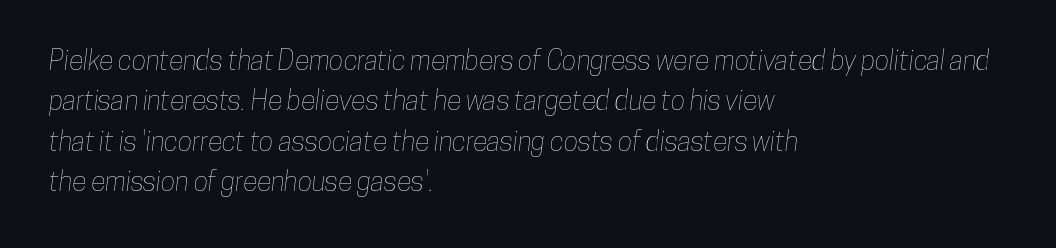
Q: Is the text underlined? A: No.
Q: How is the paragraph aligned? A: Left-aligned.
Q: Is the spacing between letters normal or unusually wide? A: Normal.
Q: Is the spacing between lines tight, normal or loose? A: Normal.
